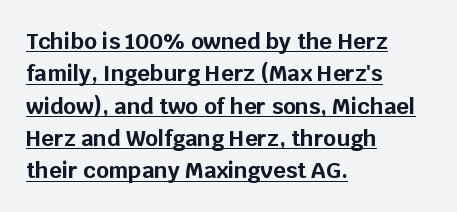
The image shows 22 px bold type, upright; set left-aligned, normal line spacing (1.47x), normal letter spacing, underlined.
